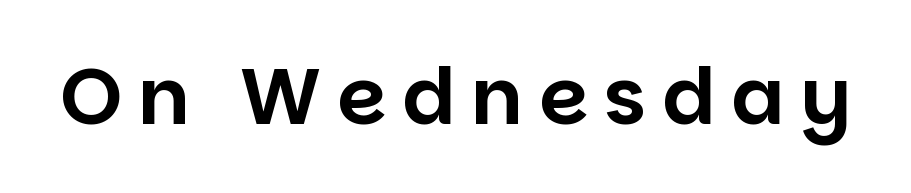
Honestly, there is no underline to notice here at all. Nope, not italic — everything's standing straight. The type family on display is of the sans-serif kind. Between one letter and the next there's a generous, obvious gap.
